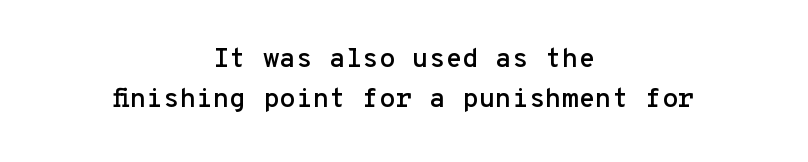
Reading down the block, each line starts at a different indent, mirrored at its end. A clean baseline with only descenders dipping below it. Regarding leading, the lines here are spaced in the standard way. The passage shown has conventional tracking throughout. Designer's note — italics off, roman on.
